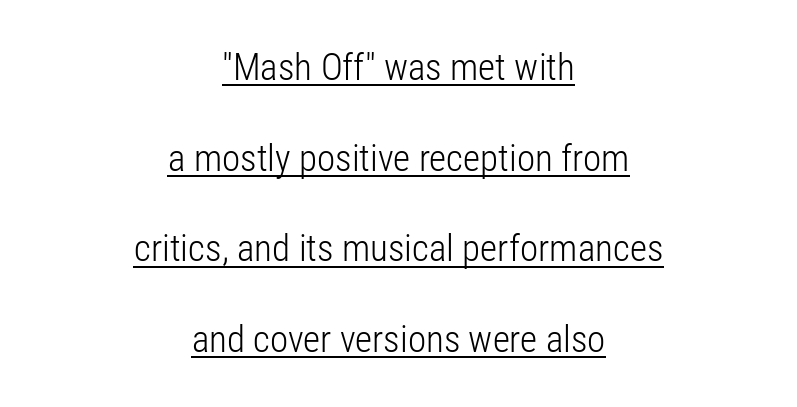
{"serif": "no", "italic": "no", "bold": "no", "weight": "light", "width": "condensed", "stroke_contrast": "low", "x_height": "medium", "monospaced": "no", "underline": "yes", "align": "center", "line_spacing": "loose", "line_spacing_ratio": 2.45, "letter_spacing": "normal", "letter_spacing_em": 0.0, "glyph_px": 37}
